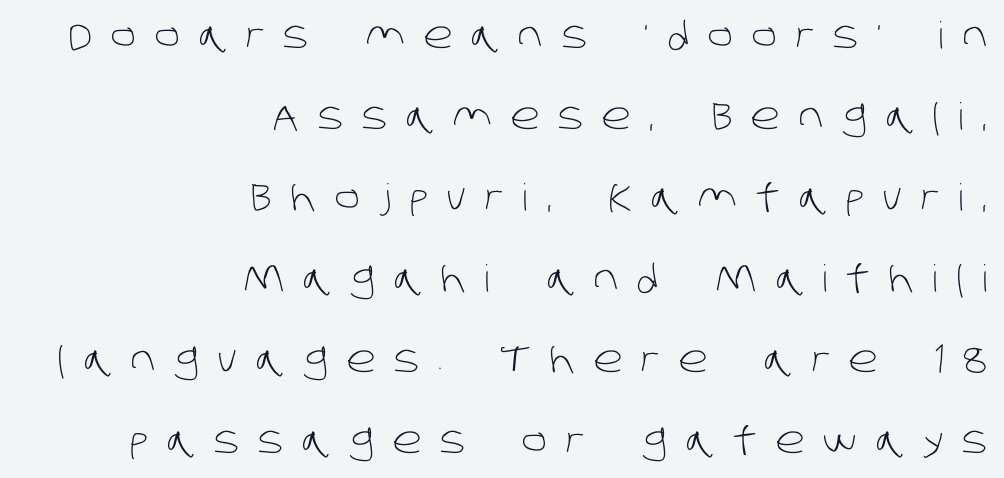
The image shows 37 px light sans-serif type; set right-aligned, loose line spacing (2.19x), unusually wide letter spacing (+0.5 em), not underlined; low stroke contrast and a large x-height.
